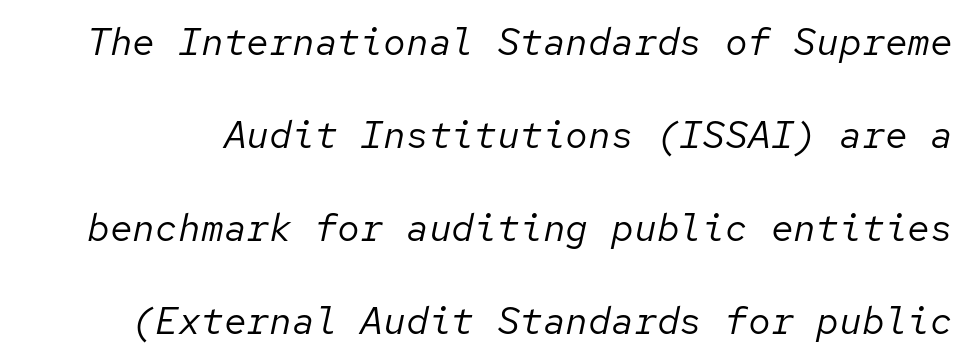
Q: Is the text bold? A: No.
Q: Is the text italic (slanted)? A: Yes, it leans right by about 12 degrees.
Q: Is the text underlined? A: No.
Q: Is the spacing between letters normal or unusually wide? A: Normal.
Q: Is the spacing between lines tight, normal or loose? A: Loose.
Q: Width (condensed, normal, or wide)? A: Normal.
Q: Stroke contrast? A: Low.
Q: x-height? A: Medium.
Q: Monospaced? A: Yes.
